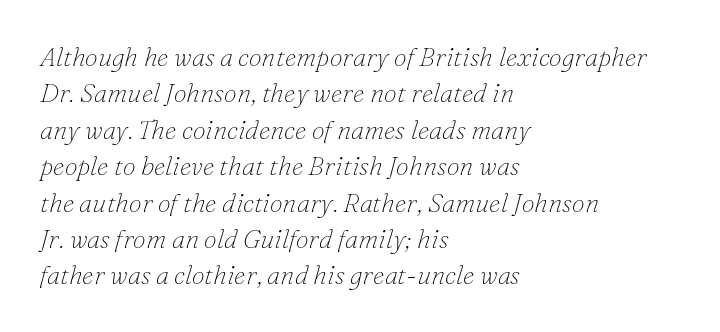
{"italic": "yes", "lean": "right", "slant_degrees": 16, "bold": "no", "underline": "no", "align": "left", "line_spacing": "normal", "line_spacing_ratio": 1.4, "letter_spacing": "normal", "letter_spacing_em": 0.0, "glyph_px": 26}
